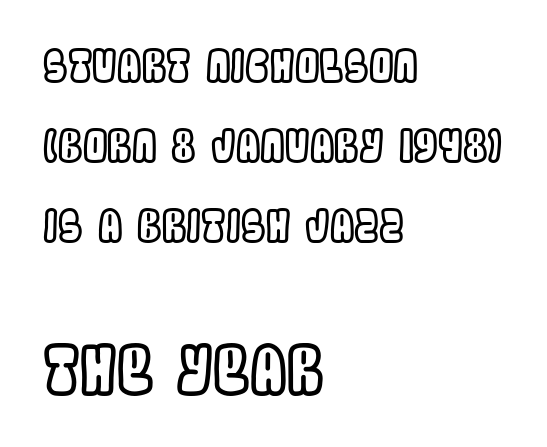
The image shows 66 px condensed type, upright; set left-aligned, line spacing 1.82x, normal letter spacing, not underlined; the second (bottom) block is 1.5x larger; a large x-height.
